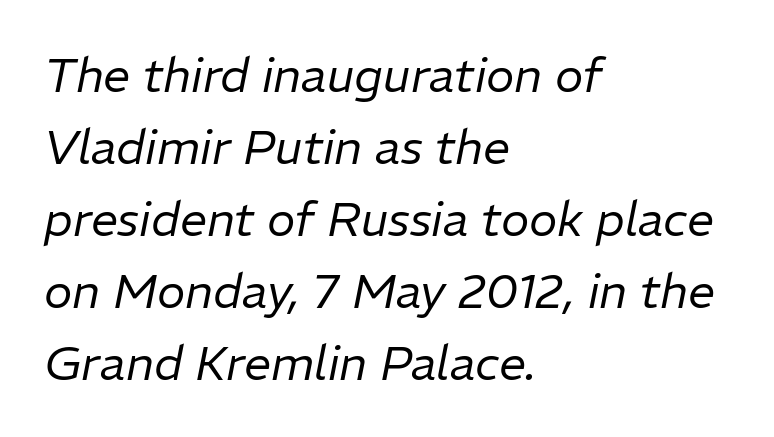
The image shows 48 px regular-weight type, italic (leaning right); set left-aligned, normal line spacing (1.5x), normal letter spacing, not underlined; low stroke contrast and a medium x-height.
